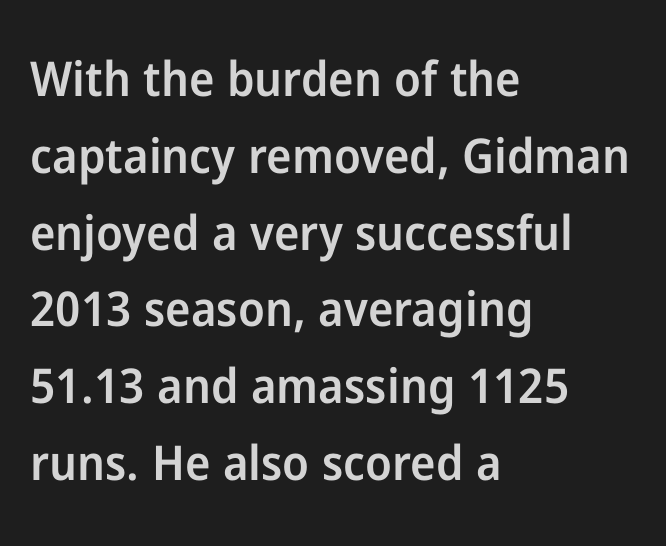
The passage shown is not underscored anywhere. This is roman type, the default non-slanted kind. Look at the tracking — it's just the regular setting, nothing added. These lines are rendered in a variable-pitch font. The leading is moderate, giving the passage an even texture. Typographic density is moderately raised because the face is semibold.
